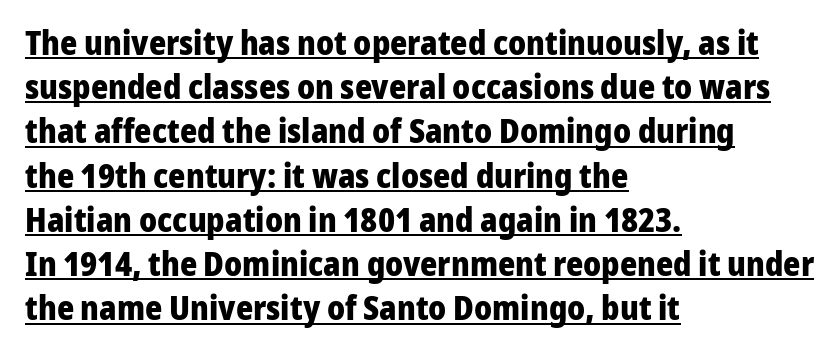
The image shows 33 px heavy sans-serif type, upright; set left-aligned, normal line spacing (1.34x), normal letter spacing, underlined; low stroke contrast and a medium x-height.
